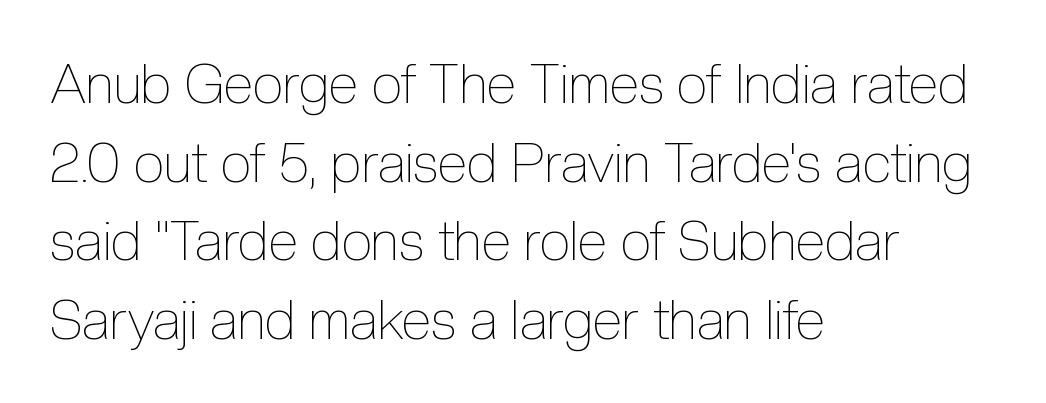
The image shows 55 px thin, condensed type, upright; set left-aligned, normal line spacing (1.43x), normal letter spacing, not underlined; a medium x-height.
